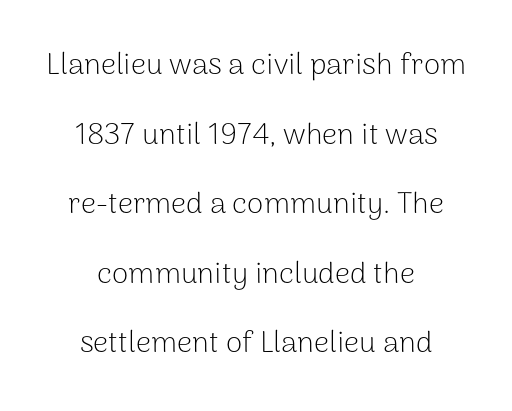
{"serif": "no", "italic": "no", "bold": "no", "weight": "light", "width": "normal", "stroke_contrast": "low", "x_height": "medium", "monospaced": "no", "underline": "no", "align": "center", "line_spacing": "loose", "line_spacing_ratio": 2.32, "letter_spacing": "normal", "letter_spacing_em": 0.0, "glyph_px": 30}
